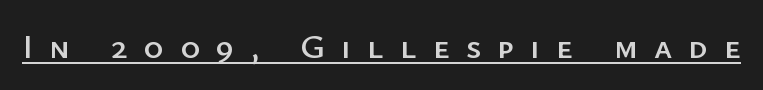
The image shows 34 px sans-serif type, upright; set unusually wide letter spacing (+0.48 em), underlined; low stroke contrast and a medium x-height.
